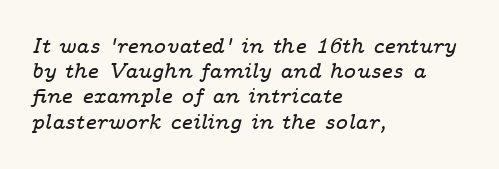
Q: Is the text italic (slanted)? A: Yes, it leans right by about 14 degrees.
Q: Is the text underlined? A: No.
Q: How is the paragraph aligned? A: Left-aligned.
Q: Is the spacing between letters normal or unusually wide? A: Normal.
